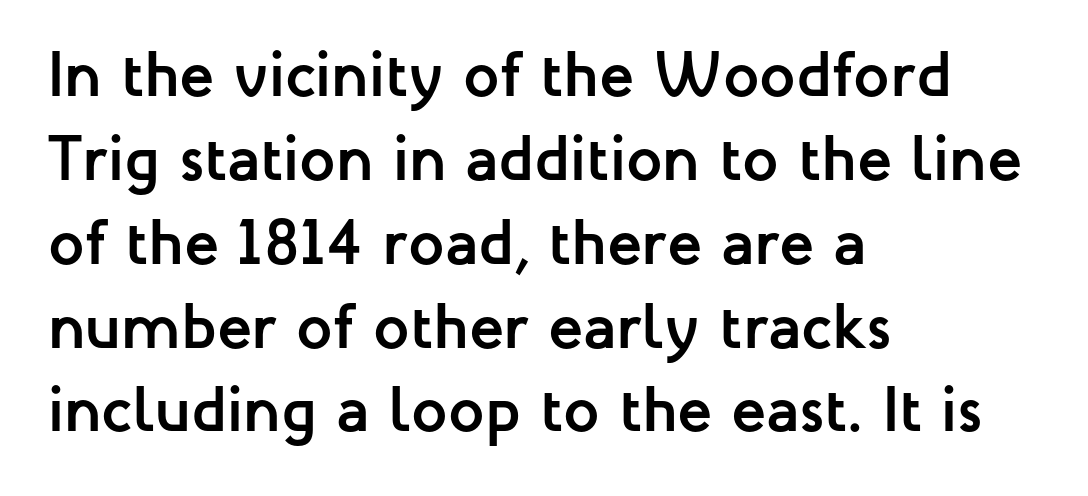
{"serif": "no", "italic": "no", "bold": "yes", "weight": "semibold", "width": "normal", "stroke_contrast": "low", "x_height": "medium", "monospaced": "no", "underline": "no", "align": "left", "line_spacing": "normal", "line_spacing_ratio": 1.31, "letter_spacing": "normal", "letter_spacing_em": 0.0, "glyph_px": 64}
